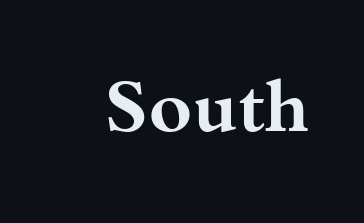
In terms of posture, this sample is upright. Here the designer chose a conventional face with non-uniform glyph widths. Compared with typical body copy, the letter spacing here is the same. What weight is shown? A full bold with thick strokes. The strip under each line holds only bare page.
